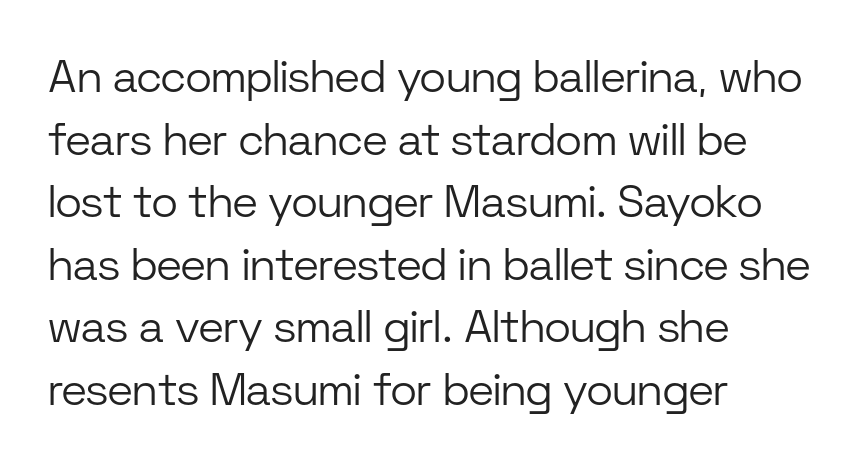
The image shows 45 px light sans-serif type, upright; set left-aligned, normal line spacing (1.39x), normal letter spacing, not underlined; low stroke contrast and a medium x-height.
